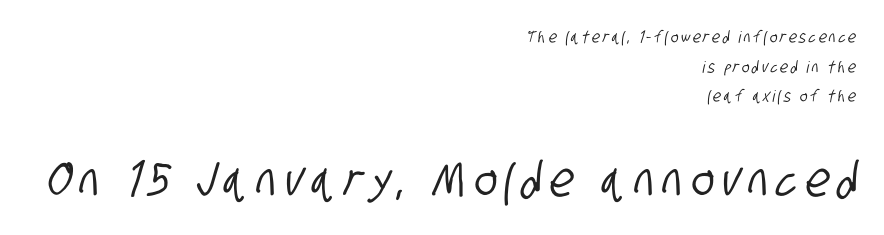
The image shows 48 px condensed sans-serif type; set right-aligned, line spacing 1.85x, not underlined; the second (bottom) block is 3.0x larger; low stroke contrast and a large x-height.
